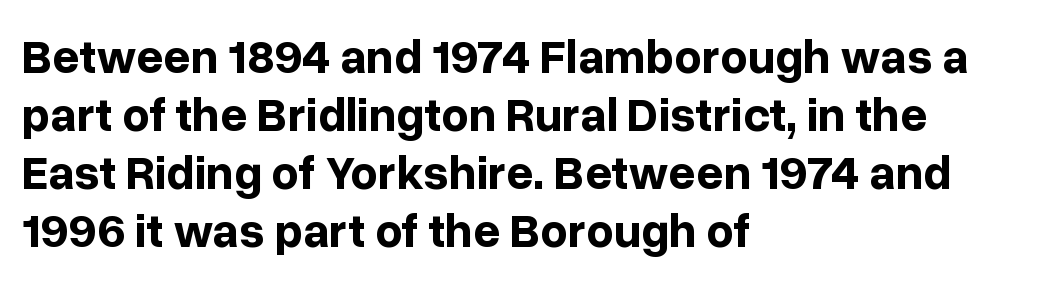
Q: Is the text bold? A: Yes.
Q: Is the text italic (slanted)? A: No, it is upright.
Q: Is the typeface a serif or a sans-serif typeface? A: Sans-serif.
Q: Is the text underlined? A: No.
Q: How is the paragraph aligned? A: Left-aligned.
Q: Is the spacing between letters normal or unusually wide? A: Normal.
Q: Width (condensed, normal, or wide)? A: Normal.
Q: Stroke contrast? A: Low.
Q: x-height? A: Medium.
Q: Monospaced? A: No.
